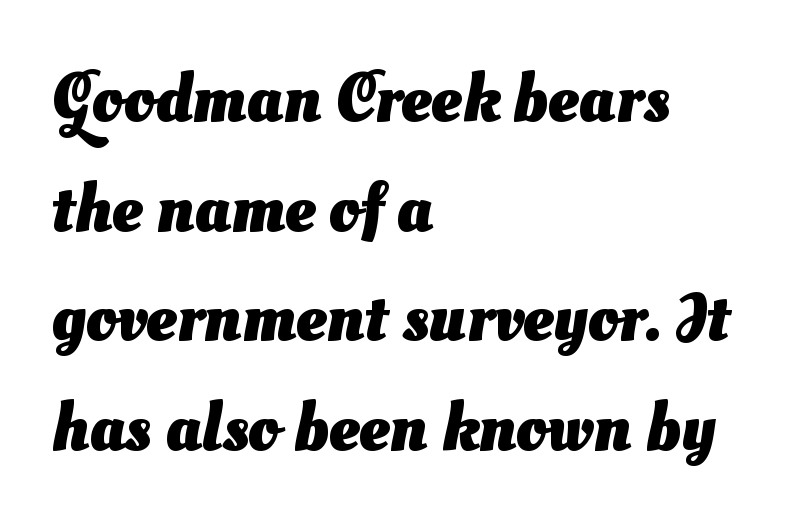
The image shows 69 px heavy sans-serif type; set left-aligned, normal line spacing (1.59x), normal letter spacing, not underlined; medium stroke contrast and a small x-height.
